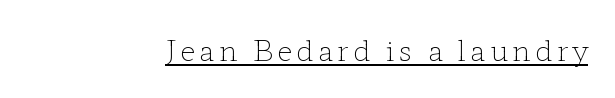
This sample has the flowing, uneven cadence of proportional lettering. Has an underline been added? It has. The letters look calm and open, with moderate or lighter stems. Each letter's strokes conclude with small projecting serifs.
